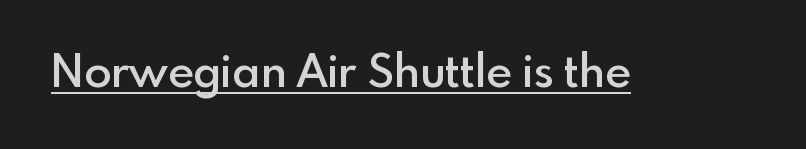
The image shows 45 px semibold sans-serif type, upright; set normal letter spacing, underlined; a small x-height.
